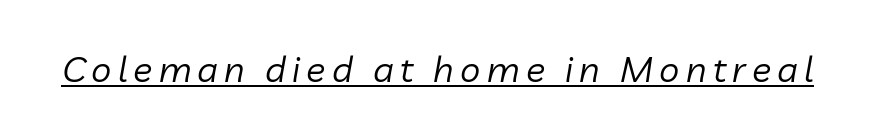
Q: Is the text bold? A: No.
Q: Is the text italic (slanted)? A: Yes, it leans right by about 10 degrees.
Q: Is the text underlined? A: Yes.
Q: Width (condensed, normal, or wide)? A: Normal.
Q: Stroke contrast? A: Low.
Q: x-height? A: Medium.
Q: Monospaced? A: No.
